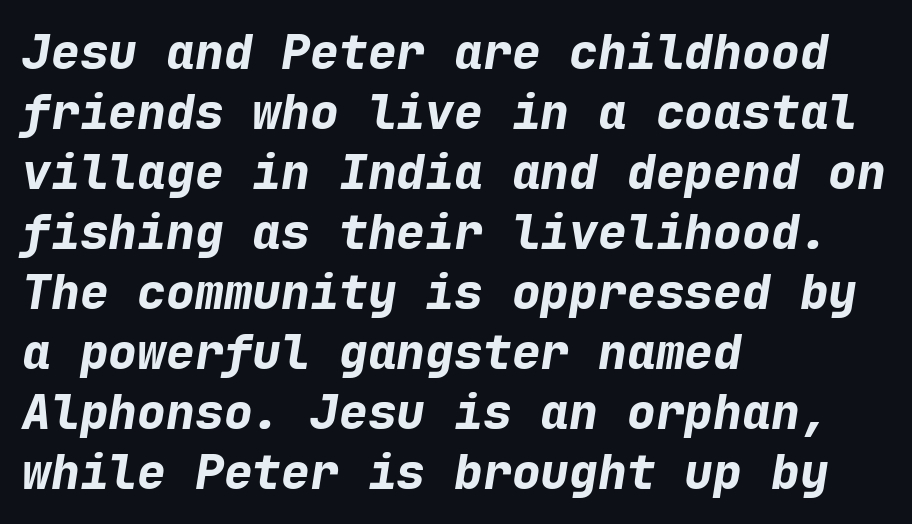
{"italic": "yes", "lean": "right", "slant_degrees": 9, "bold": "yes", "weight": "bold", "width": "normal", "stroke_contrast": "low", "x_height": "medium", "monospaced": "yes", "underline": "no", "align": "left", "line_spacing": "normal", "line_spacing_ratio": 1.25, "letter_spacing": "normal", "letter_spacing_em": 0.0, "glyph_px": 48}
